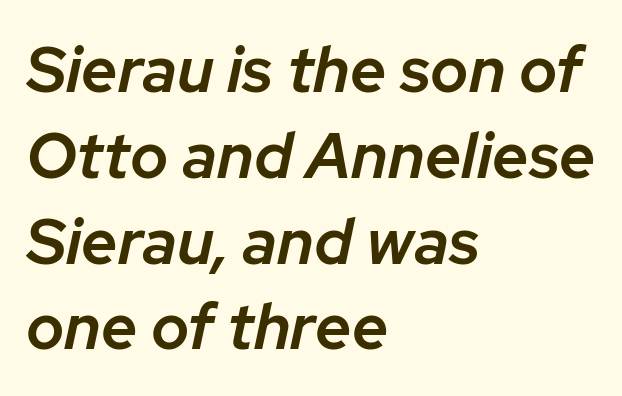
Quick note: interline space is typical. These lines stack with their left ends in a neat column. Honestly, the letter spacing is just normal — you wouldn't notice it. Weight check: semibold — heavier than regular, not quite bold. You can tell it's italic because the verticals aren't actually vertical. The face used here is proportionally spaced, like ordinary book or web type.
